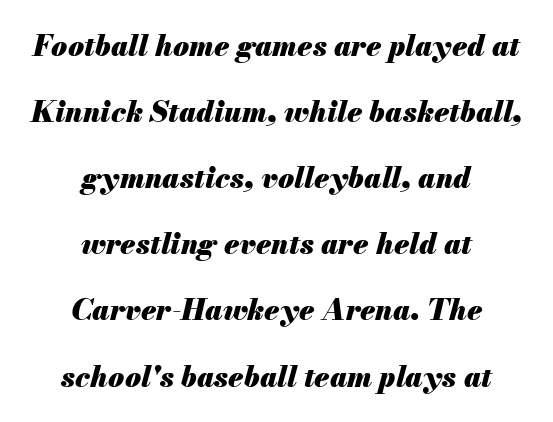
Would a proofreader flag this as italicized? Yes. A centered setting, common on invitations and titles, is used for this passage. Compared with typical body copy, the letter spacing here is the same. The glyphs have the mass of a bold cut. Think of a printed novel: that variable character pitch is what you see here. Glance below the letters and you will spot only blank space.
